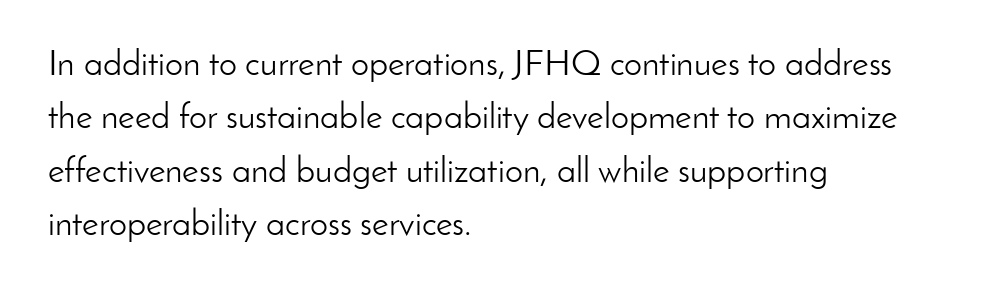
Horizontal bands of white between lines are of average thickness. Check the space under the baseline: it is left empty. In terms of letterspacing, this is plain default setting. This sample is left-justified, so line endings fall wherever the words run out.
